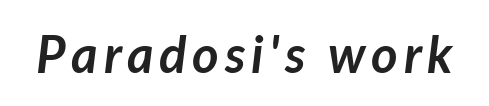
Q: Is the text bold? A: Yes.
Q: Is the text italic (slanted)? A: Yes, it leans right by about 7 degrees.
Q: Is the text underlined? A: No.
Q: Width (condensed, normal, or wide)? A: Normal.
Q: Stroke contrast? A: Low.
Q: x-height? A: Medium.
Q: Monospaced? A: No.
